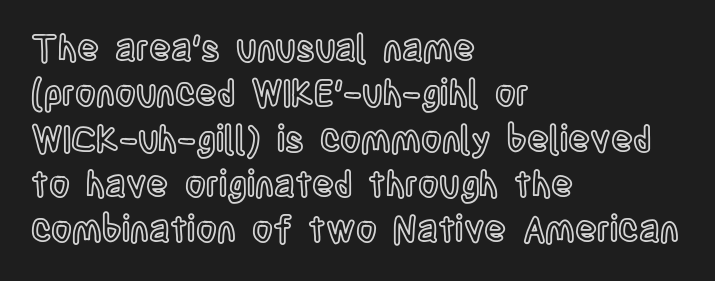
Q: Is the text italic (slanted)? A: No, it is upright.
Q: Is the text underlined? A: No.
Q: How is the paragraph aligned? A: Left-aligned.
Q: Is the spacing between letters normal or unusually wide? A: Normal.
Q: Is the spacing between lines tight, normal or loose? A: Normal.
Q: Width (condensed, normal, or wide)? A: Condensed.
Q: x-height? A: Large.
Q: Monospaced? A: No.
